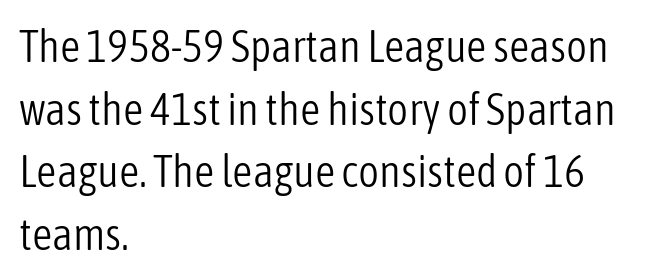
{"serif": "no", "italic": "no", "bold": "no", "weight": "light", "width": "condensed", "stroke_contrast": "low", "x_height": "medium", "monospaced": "no", "underline": "no", "align": "left", "line_spacing": "normal", "line_spacing_ratio": 1.39, "letter_spacing": "normal", "letter_spacing_em": 0.0, "glyph_px": 45}
